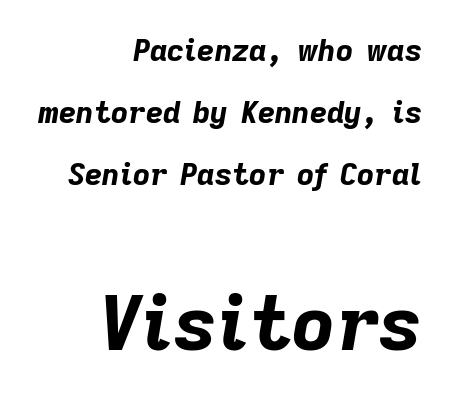
Q: Is the text bold? A: Yes.
Q: Is the text italic (slanted)? A: Yes, it leans right by about 9 degrees.
Q: Is the text underlined? A: No.
Q: How is the paragraph aligned? A: Right-aligned.
Q: Is the spacing between letters normal or unusually wide? A: Normal.
Q: Is the spacing between lines tight, normal or loose? A: Loose.
Q: Which block of text is set in a larger size, the first (top) or the second (bottom)? A: The second (bottom) one.
Q: Width (condensed, normal, or wide)? A: Normal.
Q: Stroke contrast? A: Low.
Q: x-height? A: Medium.
Q: Monospaced? A: No.
